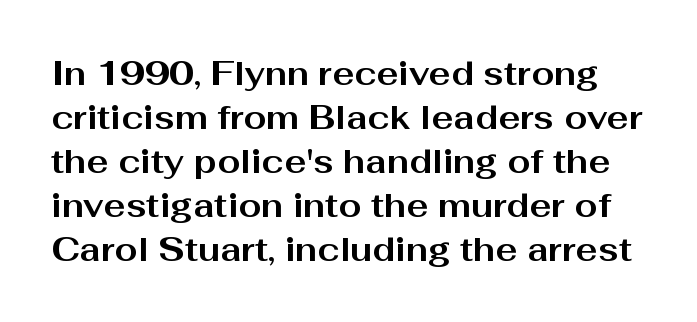
Q: Is the text bold? A: Yes.
Q: Is the text italic (slanted)? A: No, it is upright.
Q: Is the typeface a serif or a sans-serif typeface? A: Sans-serif.
Q: Is the text underlined? A: No.
Q: Is the spacing between letters normal or unusually wide? A: Normal.
Q: Is the spacing between lines tight, normal or loose? A: Normal.
Q: Width (condensed, normal, or wide)? A: Wide.
Q: Stroke contrast? A: Medium.
Q: x-height? A: Medium.
Q: Monospaced? A: No.
